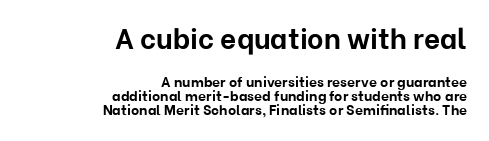
Q: Is the text bold? A: Yes.
Q: Is the text italic (slanted)? A: No, it is upright.
Q: Is the typeface a serif or a sans-serif typeface? A: Sans-serif.
Q: Is the text underlined? A: No.
Q: How is the paragraph aligned? A: Right-aligned.
Q: Is the spacing between letters normal or unusually wide? A: Normal.
Q: Is the spacing between lines tight, normal or loose? A: Tight.
Q: Which block of text is set in a larger size, the first (top) or the second (bottom)? A: The first (top) one.
Q: Width (condensed, normal, or wide)? A: Normal.
Q: Stroke contrast? A: Low.
Q: x-height? A: Medium.
Q: Monospaced? A: No.
